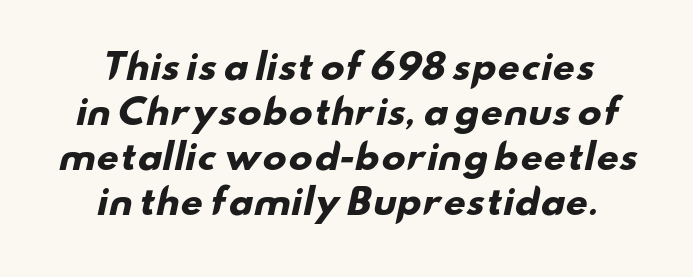
Note the varied advance widths — an 'i' is clearly narrower than an 'm'. Each word holds together tightly as a unit, with standard inter-letter gaps. The lines in this sample share a center point and differ in where they start and stop. The face used here has the dense, thick strokes of a bold.
